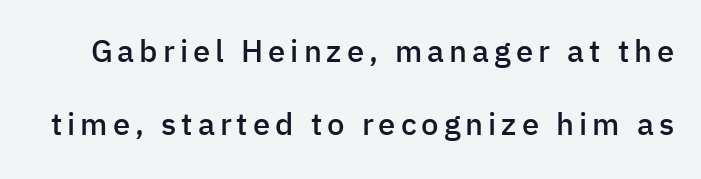
{"serif": "no", "italic": "no", "bold": "semi", "weight": "semibold", "width": "normal", "stroke_contrast": "low", "x_height": "medium", "monospaced": "no", "underline": "no", "line_spacing": "loose", "line_spacing_ratio": 2.34, "glyph_px": 31}
